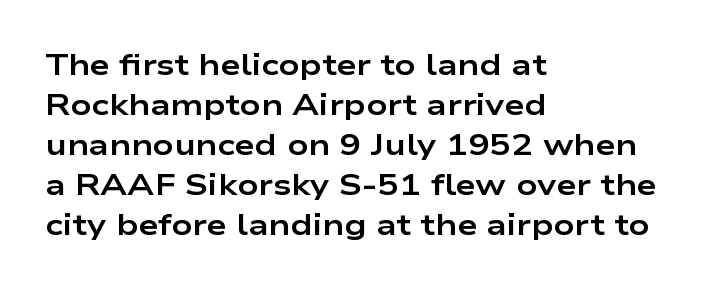
Q: Is the text bold? A: Yes.
Q: Is the text italic (slanted)? A: No, it is upright.
Q: Is the typeface a serif or a sans-serif typeface? A: Sans-serif.
Q: Is the text underlined? A: No.
Q: How is the paragraph aligned? A: Left-aligned.
Q: Is the spacing between letters normal or unusually wide? A: Normal.
Q: Is the spacing between lines tight, normal or loose? A: Normal.
Q: Width (condensed, normal, or wide)? A: Wide.
Q: Stroke contrast? A: Low.
Q: x-height? A: Medium.
Q: Monospaced? A: No.
